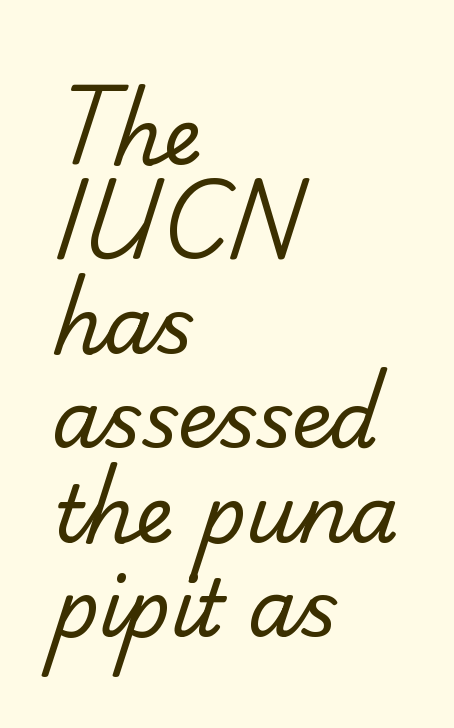
The image shows 78 px regular-weight sans-serif type; set left-aligned, line spacing 1.21x, normal letter spacing, not underlined; low stroke contrast and a small x-height.
